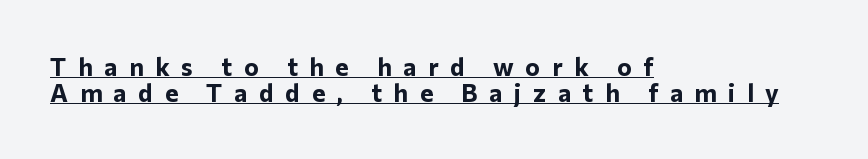
{"italic": "no", "bold": "yes", "underline": "yes", "align": "left", "line_spacing": "tight", "line_spacing_ratio": 1.05, "letter_spacing": "wide", "letter_spacing_em": 0.47, "glyph_px": 25}
